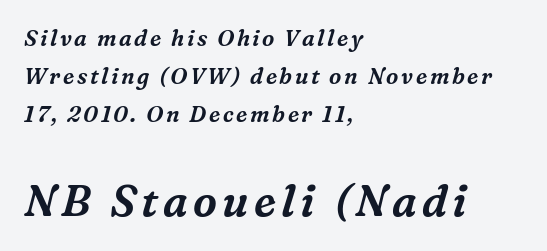
{"serif": "yes", "italic": "yes", "lean": "right", "slant_degrees": 16, "width": "normal", "stroke_contrast": "medium", "x_height": "medium", "monospaced": "no", "underline": "no", "align": "left", "line_spacing_ratio": 1.73, "larger_block": "second", "size_ratio": 1.95, "glyph_px": 43}
